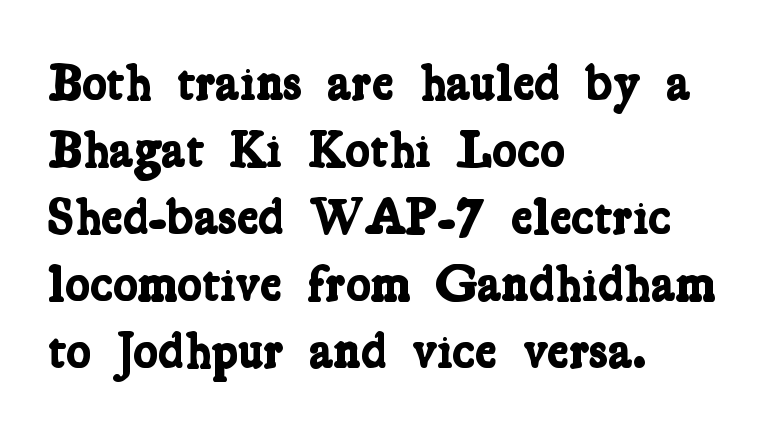
{"serif": "yes", "bold": "yes", "weight": "bold", "width": "condensed", "stroke_contrast": "low", "x_height": "medium", "monospaced": "no", "underline": "no", "align": "left", "line_spacing": "normal", "line_spacing_ratio": 1.29, "letter_spacing": "normal", "letter_spacing_em": 0.0, "glyph_px": 52}
